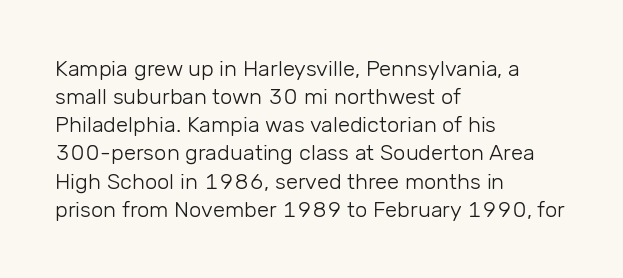
{"italic": "no", "bold": "no", "underline": "no", "align": "left", "line_spacing": "normal", "line_spacing_ratio": 1.28, "letter_spacing": "normal", "letter_spacing_em": 0.0, "glyph_px": 22}
